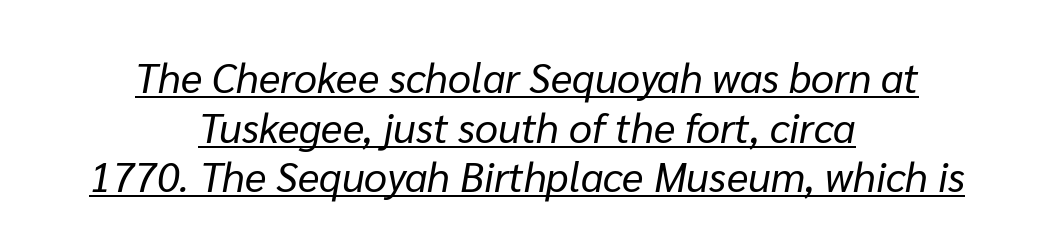
{"italic": "yes", "lean": "right", "slant_degrees": 10, "bold": "no", "weight": "regular", "width": "normal", "stroke_contrast": "low", "x_height": "medium", "monospaced": "no", "underline": "yes", "align": "center", "line_spacing_ratio": 1.21, "letter_spacing": "normal", "letter_spacing_em": 0.0, "glyph_px": 41}
